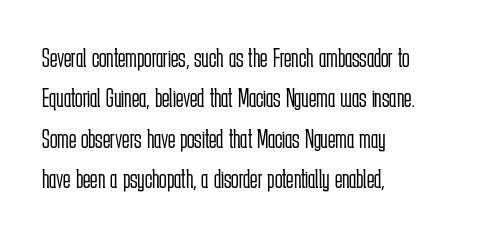
The image shows 28 px light, condensed sans-serif type, upright; set left-aligned, normal line spacing (1.44x), normal letter spacing, not underlined; low stroke contrast and a medium x-height.
